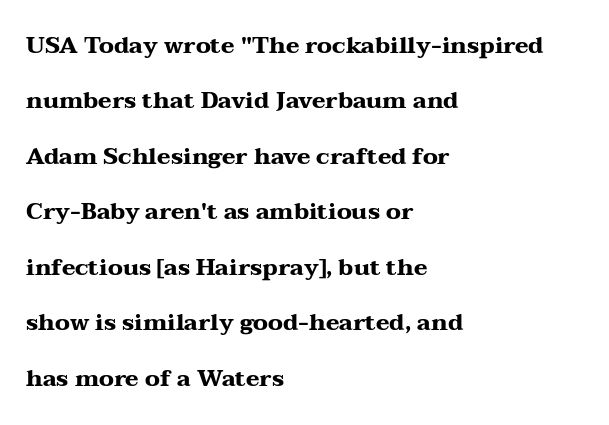
Q: Is the text bold? A: Yes.
Q: Is the text italic (slanted)? A: No, it is upright.
Q: Is the text underlined? A: No.
Q: How is the paragraph aligned? A: Left-aligned.
Q: Is the spacing between letters normal or unusually wide? A: Normal.
Q: Is the spacing between lines tight, normal or loose? A: Loose.
